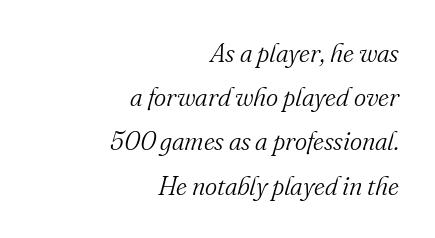
{"italic": "yes", "lean": "right", "slant_degrees": 16, "bold": "no", "underline": "no", "align": "right", "line_spacing": "normal", "line_spacing_ratio": 1.7, "letter_spacing": "normal", "letter_spacing_em": 0.0, "glyph_px": 26}
